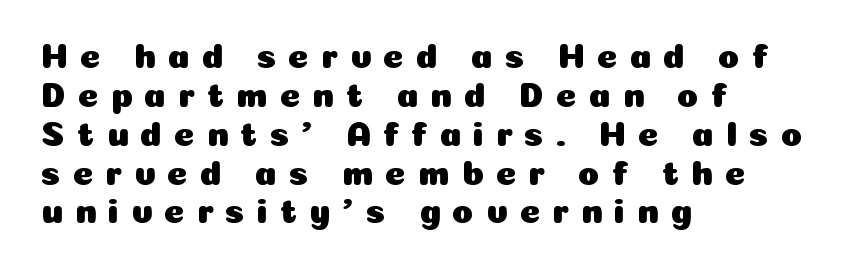
{"serif": "no", "italic": "no", "width": "normal", "stroke_contrast": "low", "x_height": "medium", "monospaced": "no", "underline": "no", "align": "left", "line_spacing": "tight", "line_spacing_ratio": 1.11, "letter_spacing": "wide", "letter_spacing_em": 0.34, "glyph_px": 35}
